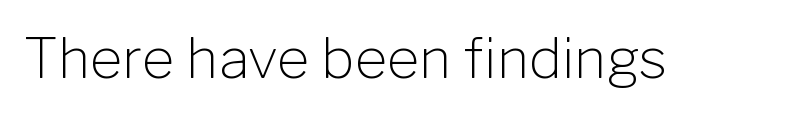
The image shows 56 px light sans-serif type, upright; set normal letter spacing, not underlined; low stroke contrast and a medium x-height.
